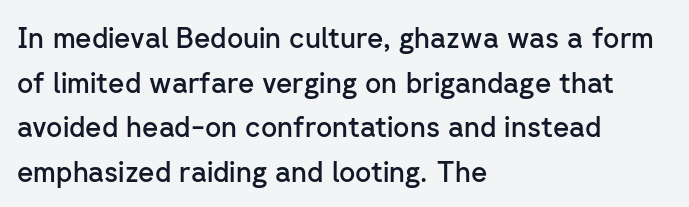
{"serif": "no", "italic": "no", "bold": "semi", "weight": "semibold", "width": "normal", "stroke_contrast": "low", "x_height": "medium", "monospaced": "no", "underline": "no", "align": "left", "line_spacing": "normal", "line_spacing_ratio": 1.59, "letter_spacing": "normal", "letter_spacing_em": 0.0, "glyph_px": 28}
